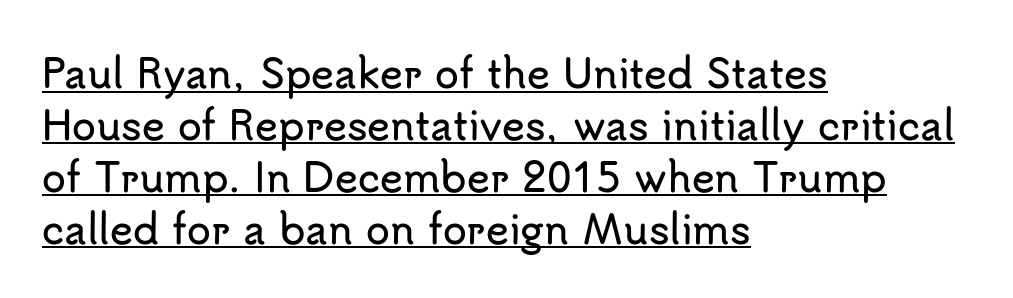
The image shows 39 px sans-serif type, upright; set left-aligned, normal line spacing (1.33x), normal letter spacing, underlined; low stroke contrast and a small x-height.
